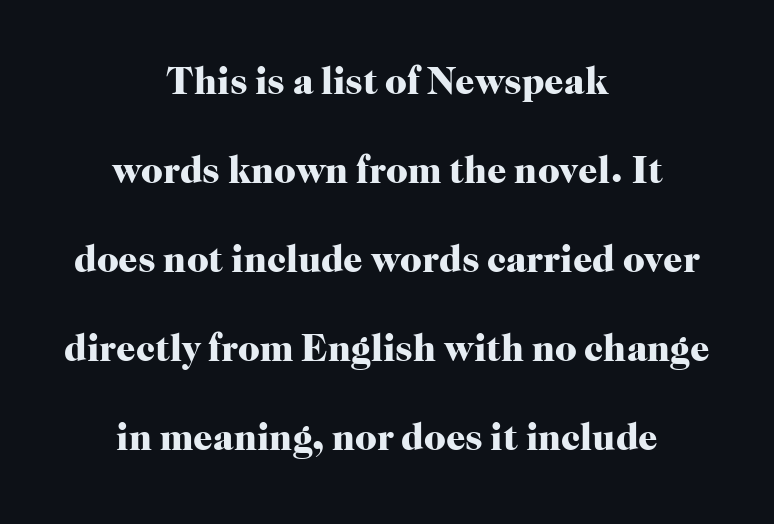
Q: Is the text bold? A: Yes.
Q: Is the text italic (slanted)? A: No, it is upright.
Q: Is the typeface a serif or a sans-serif typeface? A: Serif.
Q: Is the text underlined? A: No.
Q: How is the paragraph aligned? A: Centered.
Q: Is the spacing between letters normal or unusually wide? A: Normal.
Q: Is the spacing between lines tight, normal or loose? A: Loose.
Q: Width (condensed, normal, or wide)? A: Normal.
Q: Stroke contrast? A: High.
Q: x-height? A: Medium.
Q: Monospaced? A: No.
